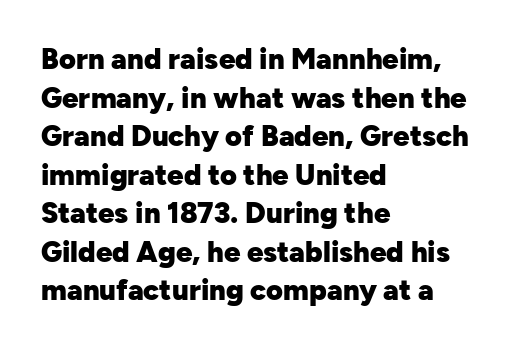
{"serif": "no", "italic": "no", "bold": "yes", "weight": "heavy", "width": "normal", "stroke_contrast": "low", "x_height": "medium", "monospaced": "no", "underline": "no", "align": "left", "line_spacing": "normal", "line_spacing_ratio": 1.33, "letter_spacing": "normal", "letter_spacing_em": 0.0, "glyph_px": 29}
